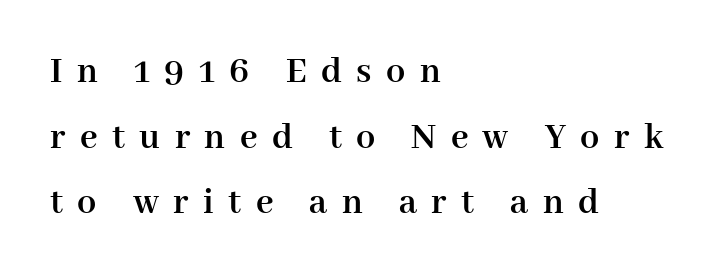
Thick stems and heavy bowls — unmistakably bold. Typeset ragged right — the left edge is the straight one. Does extra space separate the letters? Yes, quite a lot of it. Unlike italic type, these characters show no tilt at all. Clear beneath every line of the passage.
